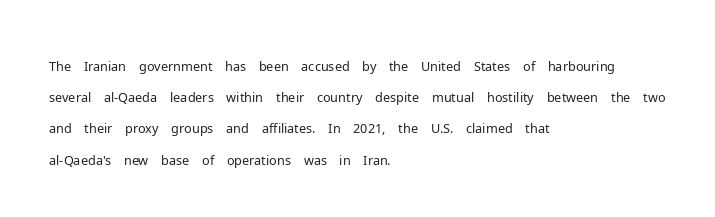
{"italic": "no", "bold": "no", "underline": "no", "align": "left", "line_spacing_ratio": 1.2, "letter_spacing": "normal", "letter_spacing_em": 0.0, "glyph_px": 26}
